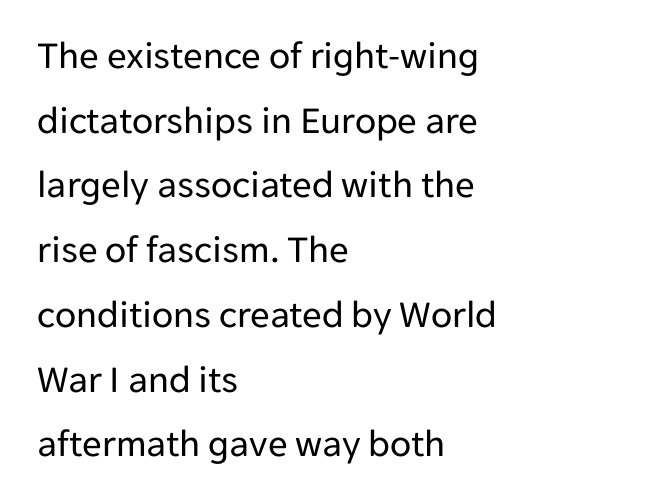
{"serif": "no", "italic": "no", "bold": "no", "weight": "regular", "width": "normal", "stroke_contrast": "low", "x_height": "medium", "monospaced": "no", "underline": "no", "align": "left", "line_spacing": "normal", "line_spacing_ratio": 1.66, "letter_spacing": "normal", "letter_spacing_em": 0.0, "glyph_px": 39}
